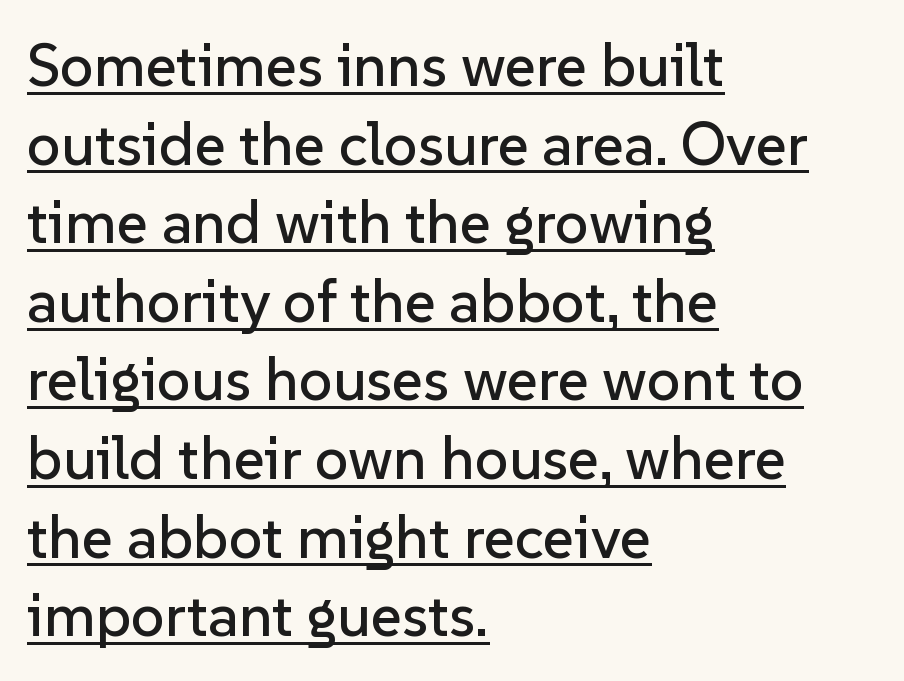
Q: Is the text italic (slanted)? A: No, it is upright.
Q: Is the typeface a serif or a sans-serif typeface? A: Sans-serif.
Q: Is the text underlined? A: Yes.
Q: How is the paragraph aligned? A: Left-aligned.
Q: Is the spacing between letters normal or unusually wide? A: Normal.
Q: Is the spacing between lines tight, normal or loose? A: Normal.
Q: Width (condensed, normal, or wide)? A: Normal.
Q: Stroke contrast? A: Low.
Q: x-height? A: Medium.
Q: Monospaced? A: No.
